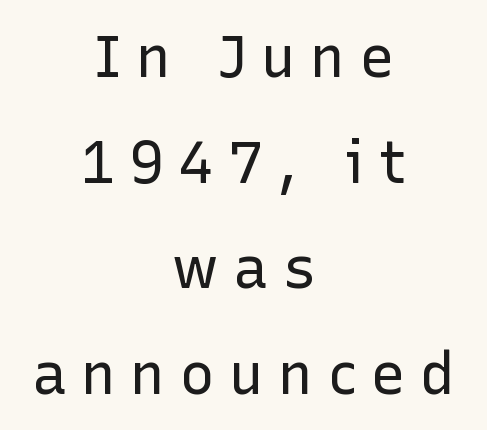
Q: Is the text bold? A: No.
Q: Is the text italic (slanted)? A: No, it is upright.
Q: Is the typeface a serif or a sans-serif typeface? A: Sans-serif.
Q: Is the text underlined? A: No.
Q: How is the paragraph aligned? A: Centered.
Q: Is the spacing between letters normal or unusually wide? A: Unusually wide.
Q: Width (condensed, normal, or wide)? A: Normal.
Q: Stroke contrast? A: Low.
Q: x-height? A: Medium.
Q: Monospaced? A: No.
